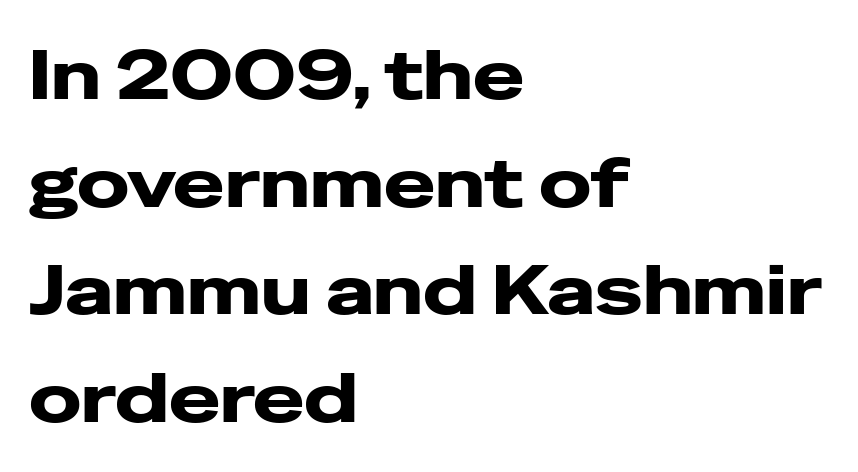
The lettering stays uniformly vertical, giving the passage a roman look. Notice how the passage keeps a crisp vertical edge on the left only. Spacing verdict: proportional, widths tailored to each character. To sum up the face: it is a sans, with no serifs. In terms of weight, the rendering is a true, heavy bold. The block of text has a typical density, with ordinary space between rows.
